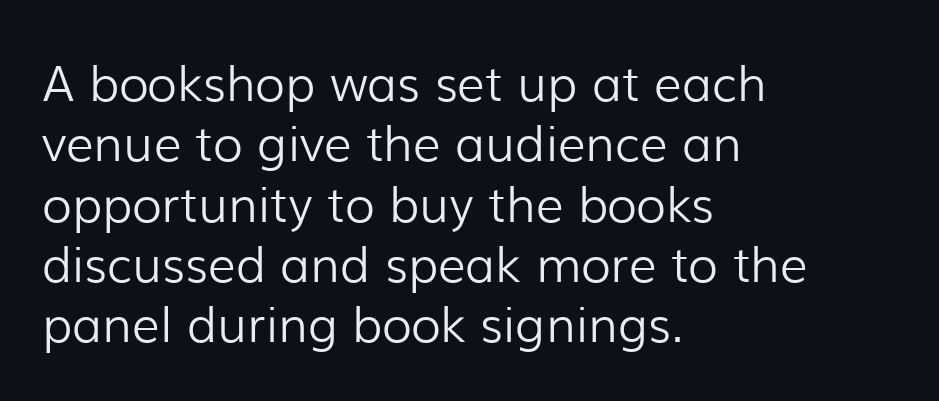
The image shows 49 px light sans-serif type, upright; set left-aligned, line spacing 1.23x, normal letter spacing, not underlined; low stroke contrast and a medium x-height.
